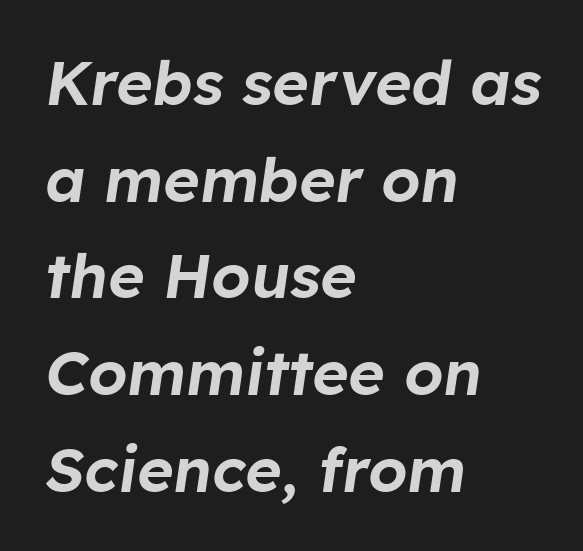
Spacing verdict: proportional, widths tailored to each character. How would I describe the line gaps? Plain and ordinary. Horizontal alignment here is leftward, the default for most running prose. Characters are canted at an angle relative to the baseline's perpendicular. Glance below the letters and you will spot only blank space. There is no visible air inserted between adjacent glyphs.
